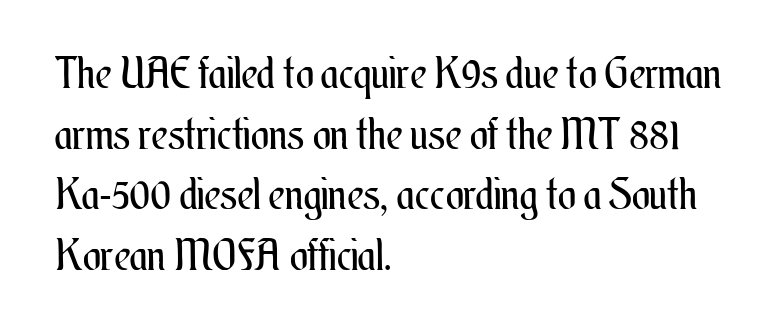
{"italic": "no", "bold": "no", "weight": "regular", "width": "condensed", "stroke_contrast": "medium", "x_height": "small", "monospaced": "no", "underline": "no", "align": "left", "line_spacing": "normal", "line_spacing_ratio": 1.41, "letter_spacing": "normal", "letter_spacing_em": 0.0, "glyph_px": 43}
